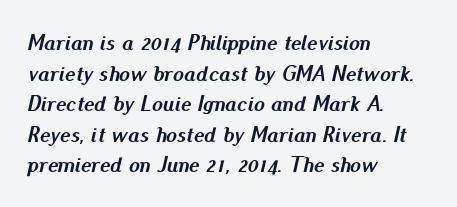
{"italic": "yes", "lean": "right", "slant_degrees": 13, "bold": "yes", "underline": "no", "align": "left", "line_spacing": "normal", "line_spacing_ratio": 1.39, "letter_spacing": "normal", "letter_spacing_em": 0.0, "glyph_px": 22}
